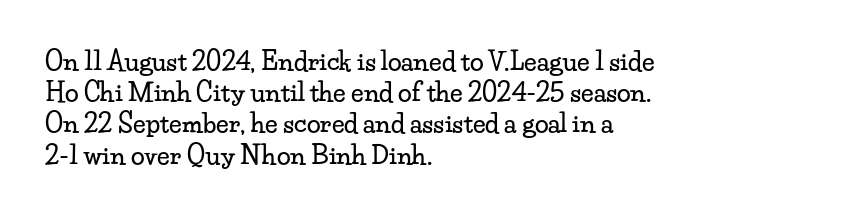
Q: Is the text italic (slanted)? A: No, it is upright.
Q: Is the text underlined? A: No.
Q: How is the paragraph aligned? A: Left-aligned.
Q: Is the spacing between letters normal or unusually wide? A: Normal.
Q: Is the spacing between lines tight, normal or loose? A: Normal.
